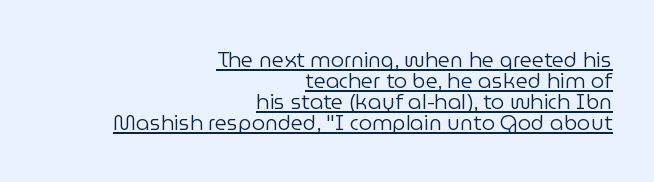
The sample's only ornament is a line tracing under the words. Honestly, the rows look squashed on top of each other. Does extra space separate the letters? No, they use regular spacing. Designer's note — italics off, roman on. Letters have the restrained weight of plain body copy at most. Compared with a flush-left layout, this one pins lines to the opposite, right side.
